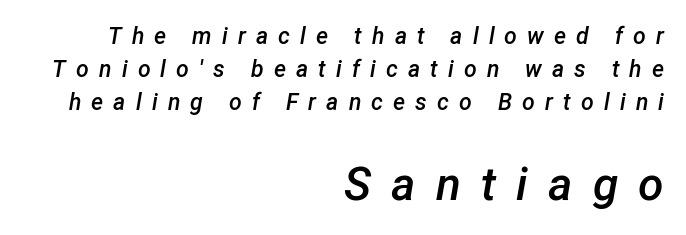
The image shows 46 px semibold type, italic (leaning right); set right-aligned, normal line spacing (1.43x), unusually wide letter spacing (+0.44 em), not underlined; the second (bottom) block is 2.0x larger; low stroke contrast and a medium x-height.
